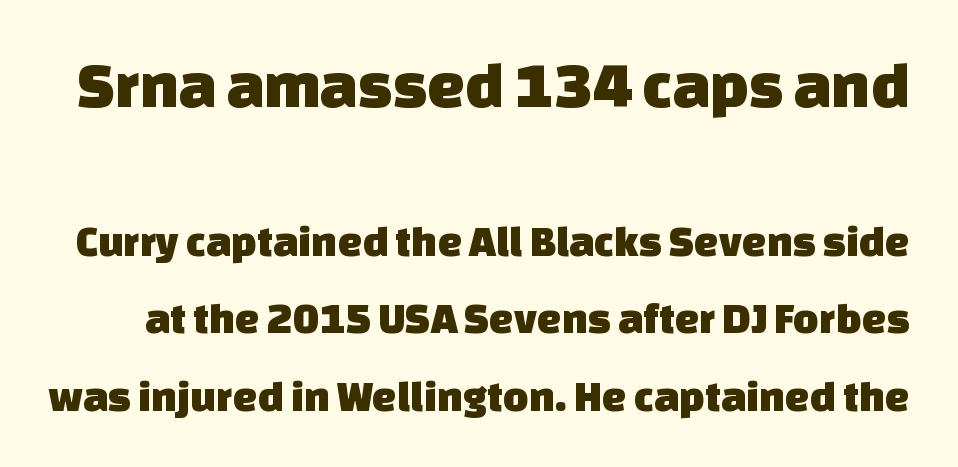
Think of a printed novel: that variable character pitch is what you see here. The area under the type is left untouched. Scale decreases going downward across the two blocks. Here the glyphs are tracked normally, forming tight word shapes. The text was rendered using a sans face with plain stroke endings.
